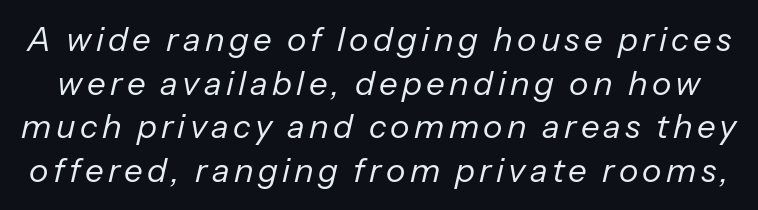
Q: Is the text bold? A: No.
Q: Is the text italic (slanted)? A: Yes, it leans right by about 13 degrees.
Q: Is the text underlined? A: No.
Q: Is the spacing between lines tight, normal or loose? A: Normal.
Q: Width (condensed, normal, or wide)? A: Normal.
Q: Stroke contrast? A: Low.
Q: x-height? A: Medium.
Q: Monospaced? A: No.
